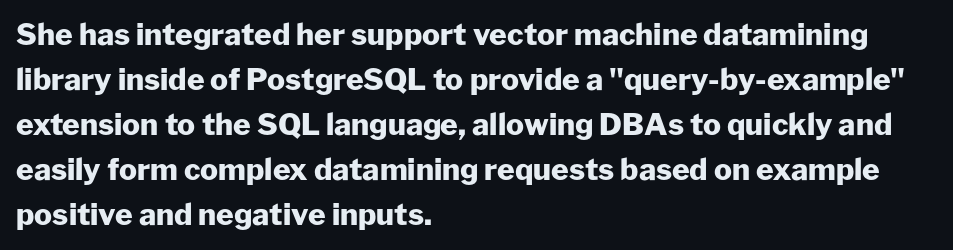
{"serif": "no", "italic": "no", "bold": "yes", "weight": "heavy", "width": "normal", "stroke_contrast": "low", "x_height": "medium", "monospaced": "no", "underline": "no", "align": "left", "line_spacing": "normal", "line_spacing_ratio": 1.5, "letter_spacing": "normal", "letter_spacing_em": 0.0, "glyph_px": 30}
